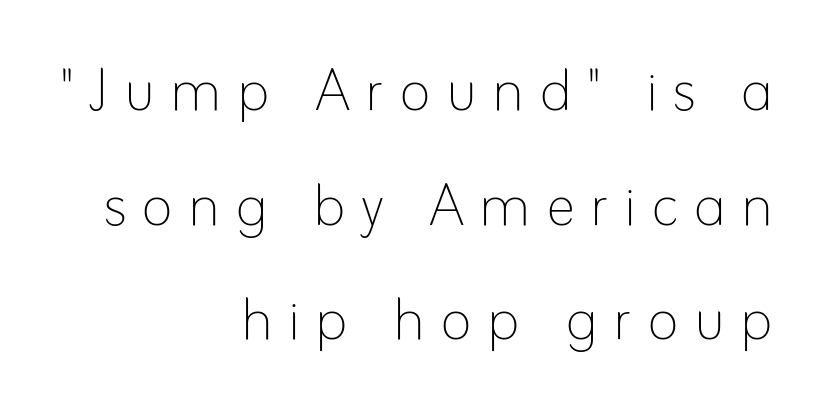
Q: Is the text bold? A: No.
Q: Is the text italic (slanted)? A: No, it is upright.
Q: Is the text underlined? A: No.
Q: How is the paragraph aligned? A: Right-aligned.
Q: Is the spacing between letters normal or unusually wide? A: Unusually wide.
Q: Is the spacing between lines tight, normal or loose? A: Normal.
Q: Width (condensed, normal, or wide)? A: Normal.
Q: Stroke contrast? A: Low.
Q: x-height? A: Small.
Q: Monospaced? A: No.
